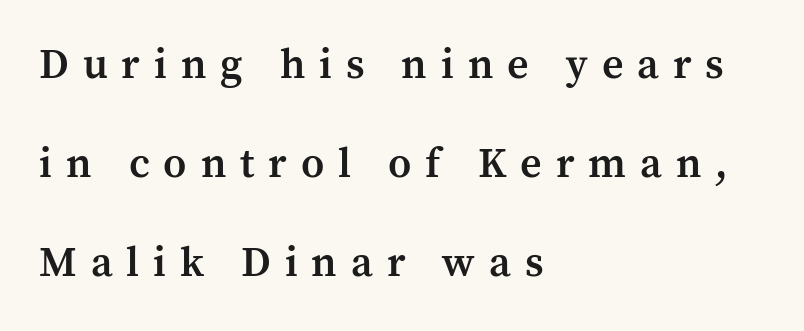
Q: Is the text bold? A: Semi-bold.
Q: Is the text italic (slanted)? A: No, it is upright.
Q: Is the typeface a serif or a sans-serif typeface? A: Serif.
Q: Is the text underlined? A: No.
Q: How is the paragraph aligned? A: Left-aligned.
Q: Is the spacing between letters normal or unusually wide? A: Unusually wide.
Q: Is the spacing between lines tight, normal or loose? A: Loose.
Q: Width (condensed, normal, or wide)? A: Normal.
Q: Stroke contrast? A: Medium.
Q: x-height? A: Medium.
Q: Monospaced? A: No.
